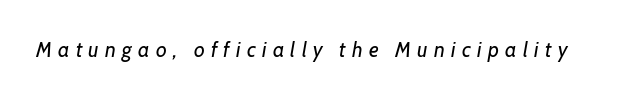
{"italic": "yes", "lean": "right", "slant_degrees": 7, "bold": "no", "underline": "no", "letter_spacing": "wide", "letter_spacing_em": 0.3, "glyph_px": 21}
